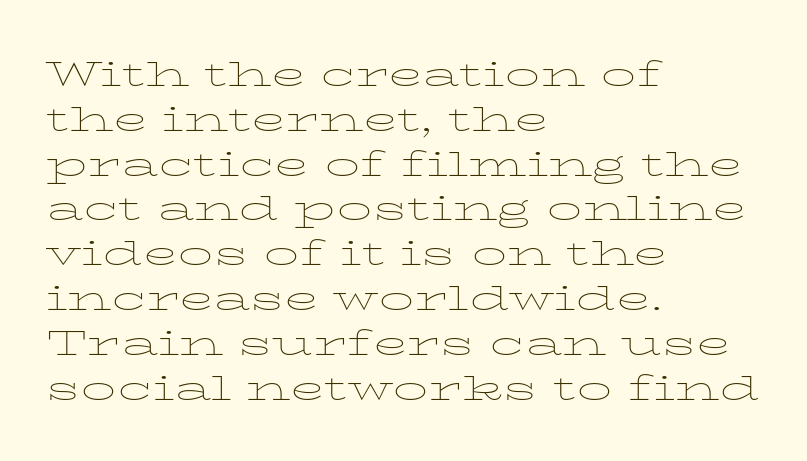
The gap between lines stays unmarked. Yep, those are serifs on the letters. Honestly, the letter spacing is just normal — you wouldn't notice it. Stem width sits at or under what a default text font uses. Each letter keeps its own natural width here, so spacing adapts to shape.
